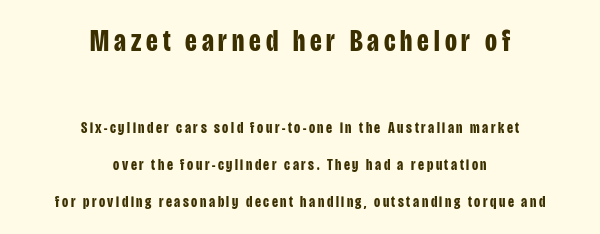
{"serif": "no", "italic": "no", "bold": "yes", "weight": "bold", "width": "condensed", "stroke_contrast": "low", "x_height": "large", "monospaced": "no", "underline": "no", "align": "center", "line_spacing": "loose", "line_spacing_ratio": 2.3, "larger_block": "first", "size_ratio": 1.94, "glyph_px": 31}
